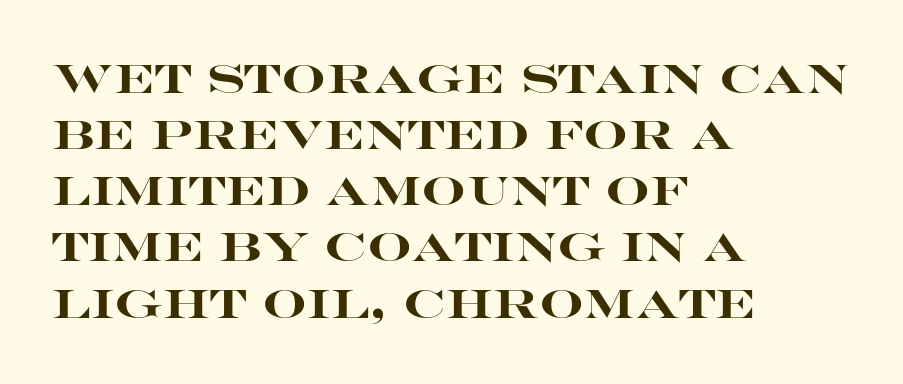
Q: Is the text bold? A: Yes.
Q: Is the text italic (slanted)? A: No, it is upright.
Q: Is the typeface a serif or a sans-serif typeface? A: Serif.
Q: Is the text underlined? A: No.
Q: How is the paragraph aligned? A: Left-aligned.
Q: Is the spacing between letters normal or unusually wide? A: Normal.
Q: Is the spacing between lines tight, normal or loose? A: Normal.
Q: Width (condensed, normal, or wide)? A: Wide.
Q: Stroke contrast? A: High.
Q: x-height? A: Large.
Q: Monospaced? A: No.
